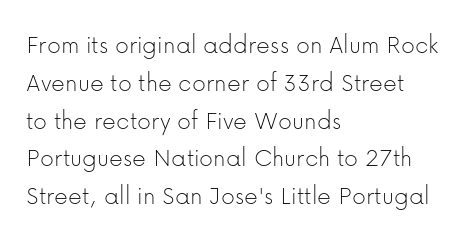
The image shows 27 px text type, upright; set left-aligned, normal line spacing (1.4x), normal letter spacing, not underlined.
